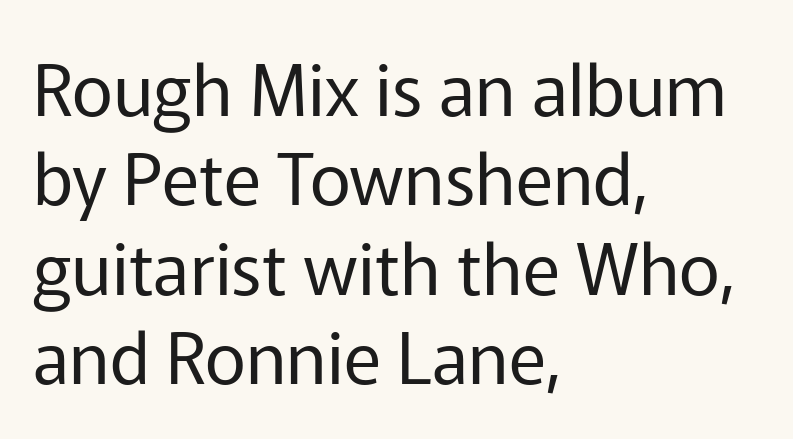
{"serif": "no", "italic": "no", "bold": "no", "weight": "regular", "width": "normal", "stroke_contrast": "low", "x_height": "medium", "monospaced": "no", "underline": "no", "align": "left", "line_spacing": "normal", "line_spacing_ratio": 1.26, "letter_spacing": "normal", "letter_spacing_em": 0.0, "glyph_px": 71}
